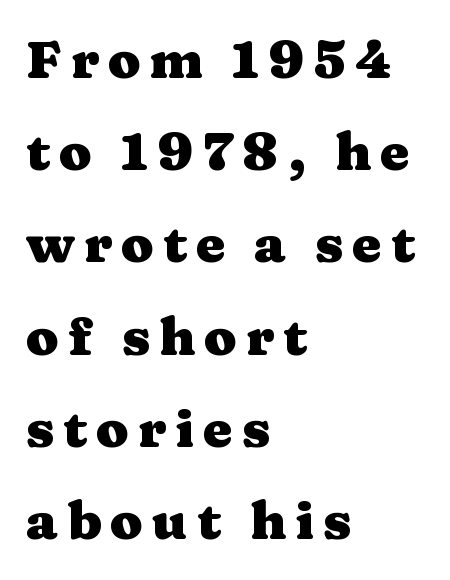
If you drew a ruler down the left edge, every line would touch it. Rendered with straight, roman letterforms. Are there feet on the stems? There are — it's a serif. Bare-footed words on every line. How heavy is the stroke? Heavy — this is a bold.
